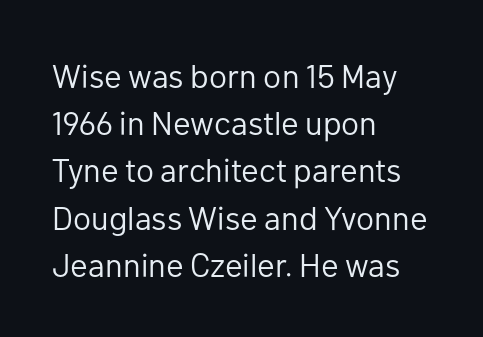
Stroke mass is kept to a normal reading level or below. Nobody drew a line under any word here. The line-height multiplier appears to be the usual default. Check where the strokes stop: nothing finishes them off — pure sans.
